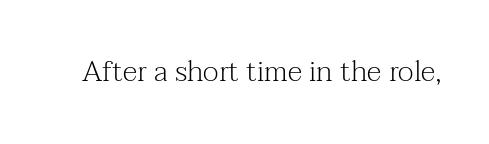
{"serif": "yes", "italic": "no", "bold": "no", "weight": "light", "width": "normal", "stroke_contrast": "medium", "x_height": "medium", "monospaced": "no", "underline": "no", "letter_spacing": "normal", "letter_spacing_em": 0.0, "glyph_px": 29}
